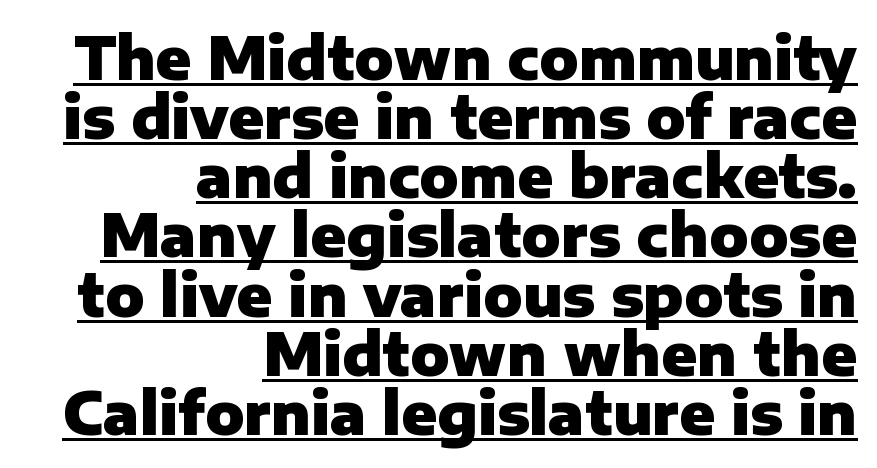
Q: Is the text bold? A: Yes.
Q: Is the text italic (slanted)? A: No, it is upright.
Q: Is the typeface a serif or a sans-serif typeface? A: Sans-serif.
Q: Is the text underlined? A: Yes.
Q: How is the paragraph aligned? A: Right-aligned.
Q: Is the spacing between letters normal or unusually wide? A: Normal.
Q: Is the spacing between lines tight, normal or loose? A: Tight.
Q: Width (condensed, normal, or wide)? A: Normal.
Q: Stroke contrast? A: Low.
Q: x-height? A: Medium.
Q: Monospaced? A: No.
